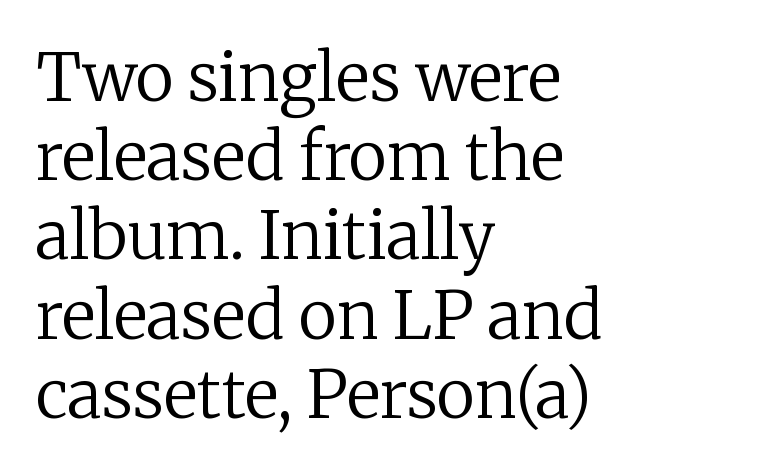
The image shows 66 px regular-weight serif type, upright; set left-aligned, line spacing 1.2x, normal letter spacing, not underlined; low stroke contrast and a medium x-height.
